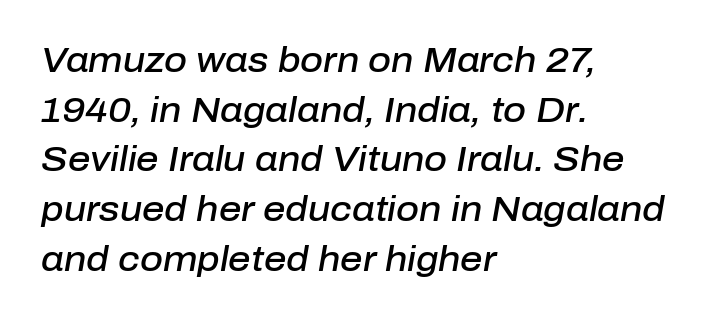
Q: Is the text bold? A: Semi-bold.
Q: Is the text italic (slanted)? A: Yes, it leans right by about 10 degrees.
Q: Is the text underlined? A: No.
Q: How is the paragraph aligned? A: Left-aligned.
Q: Is the spacing between letters normal or unusually wide? A: Normal.
Q: Is the spacing between lines tight, normal or loose? A: Normal.
Q: Width (condensed, normal, or wide)? A: Normal.
Q: Stroke contrast? A: Low.
Q: x-height? A: Medium.
Q: Monospaced? A: No.
